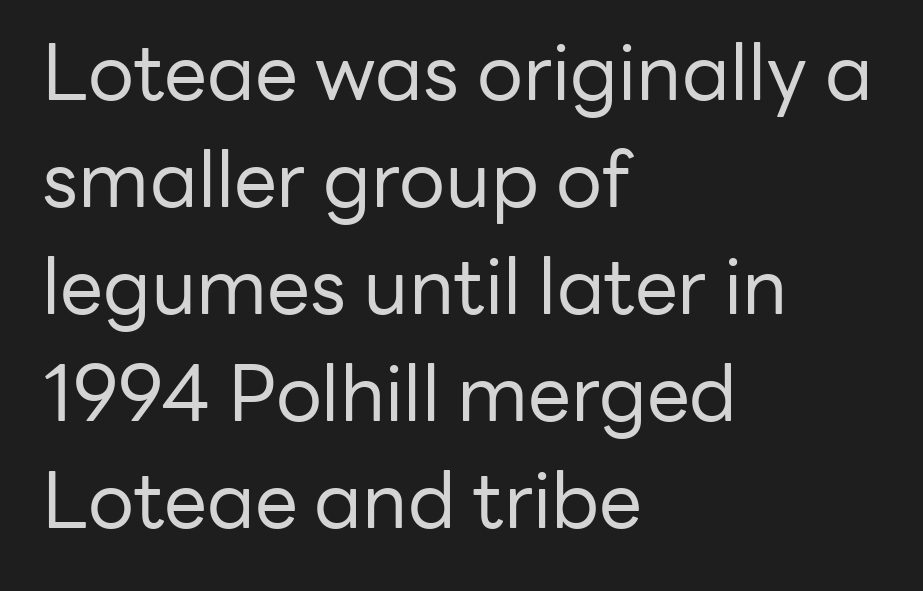
{"serif": "no", "italic": "no", "bold": "no", "weight": "regular", "width": "normal", "stroke_contrast": "low", "x_height": "medium", "monospaced": "no", "underline": "no", "align": "left", "line_spacing": "normal", "line_spacing_ratio": 1.39, "letter_spacing": "normal", "letter_spacing_em": 0.0, "glyph_px": 77}
